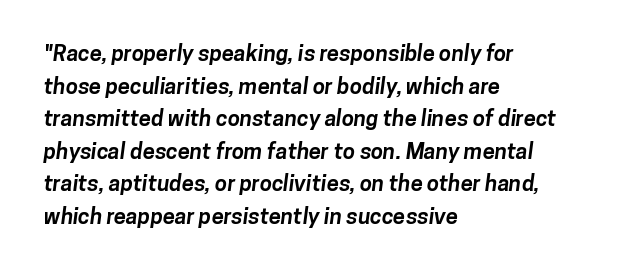
The image shows 22 px bold type; set left-aligned, normal line spacing (1.48x), normal letter spacing, not underlined.
